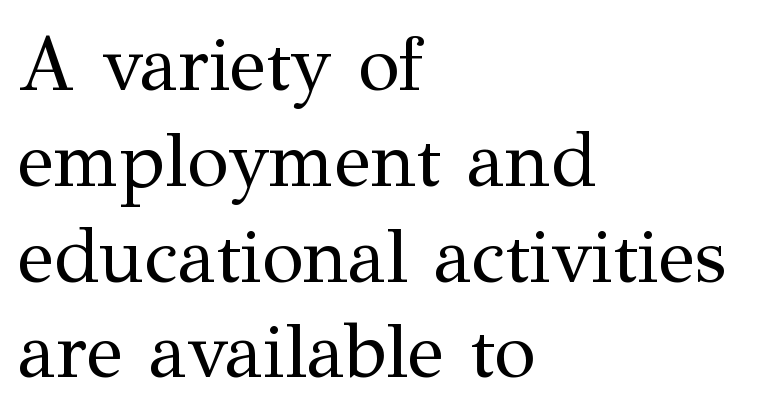
The image shows 76 px regular-weight serif type, upright; set left-aligned, normal line spacing (1.26x), normal letter spacing, not underlined; medium stroke contrast and a medium x-height.
